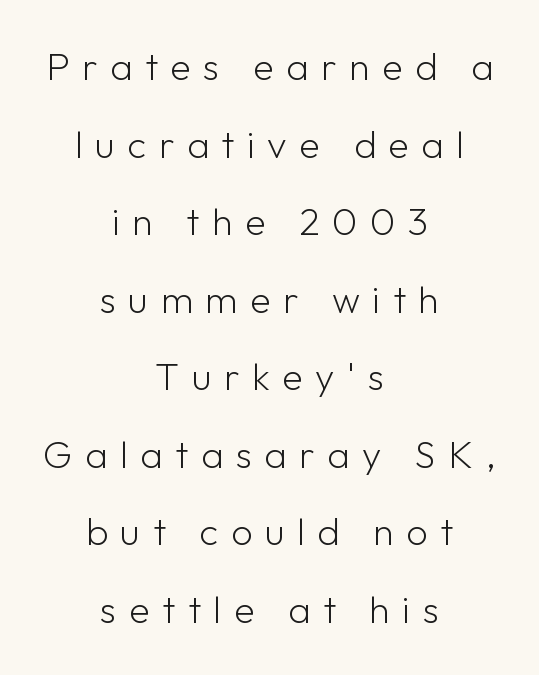
The image shows 38 px light sans-serif type, upright; set centered, loose line spacing (2.04x), unusually wide letter spacing (+0.33 em), not underlined; low stroke contrast and a medium x-height.
